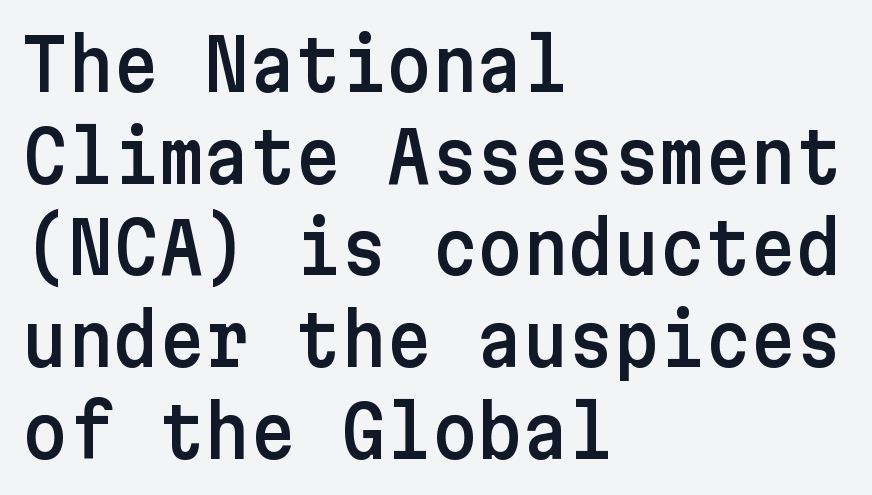
{"serif": "no", "italic": "no", "width": "normal", "stroke_contrast": "low", "x_height": "medium", "underline": "no", "align": "left", "line_spacing": "normal", "line_spacing_ratio": 1.31, "letter_spacing": "normal", "letter_spacing_em": 0.0, "glyph_px": 70}
